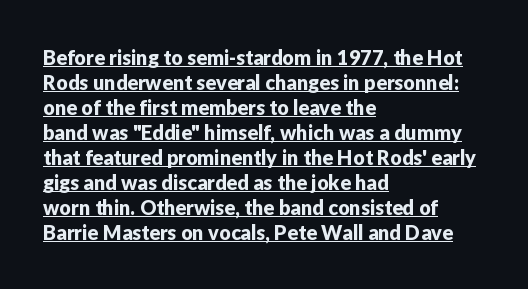
Q: Is the text italic (slanted)? A: No, it is upright.
Q: Is the text underlined? A: Yes.
Q: How is the paragraph aligned? A: Left-aligned.
Q: Is the spacing between letters normal or unusually wide? A: Normal.
Q: Is the spacing between lines tight, normal or loose? A: Normal.
